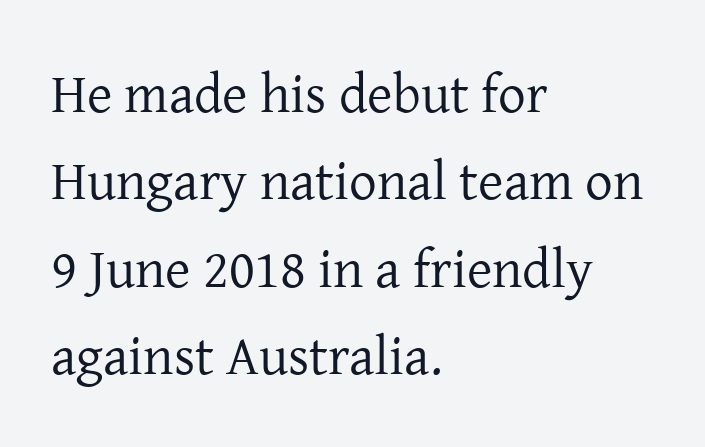
Q: Is the text bold? A: No.
Q: Is the text italic (slanted)? A: No, it is upright.
Q: Is the typeface a serif or a sans-serif typeface? A: Serif.
Q: Is the text underlined? A: No.
Q: How is the paragraph aligned? A: Left-aligned.
Q: Is the spacing between letters normal or unusually wide? A: Normal.
Q: Is the spacing between lines tight, normal or loose? A: Normal.
Q: Width (condensed, normal, or wide)? A: Normal.
Q: Stroke contrast? A: Low.
Q: x-height? A: Medium.
Q: Monospaced? A: No.
